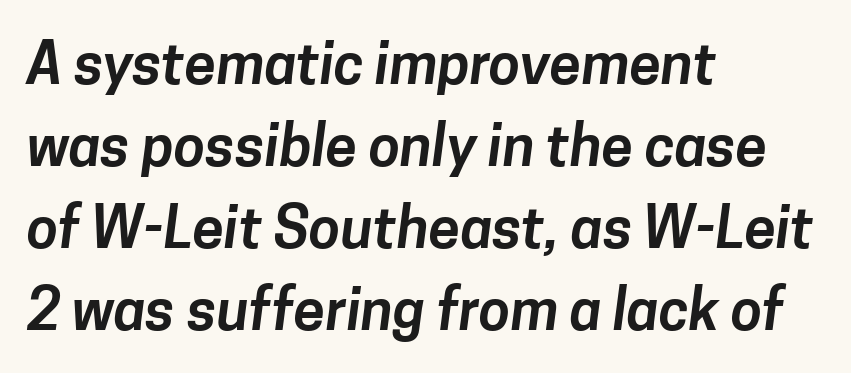
The image shows 57 px sans-serif type; set left-aligned, normal line spacing (1.44x), normal letter spacing, not underlined; low stroke contrast and a medium x-height.
